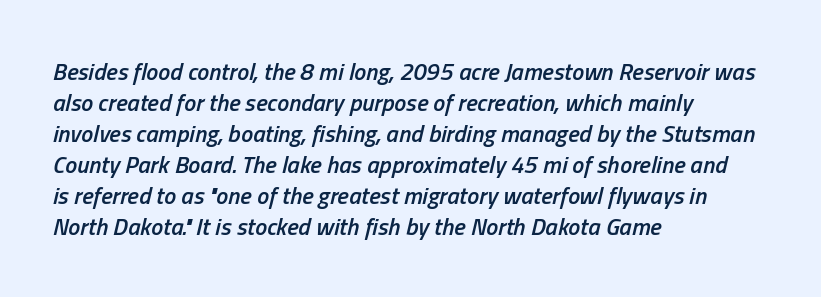
The image shows 24 px text type, italic (leaning right); set left-aligned, normal line spacing (1.29x), normal letter spacing, not underlined.
